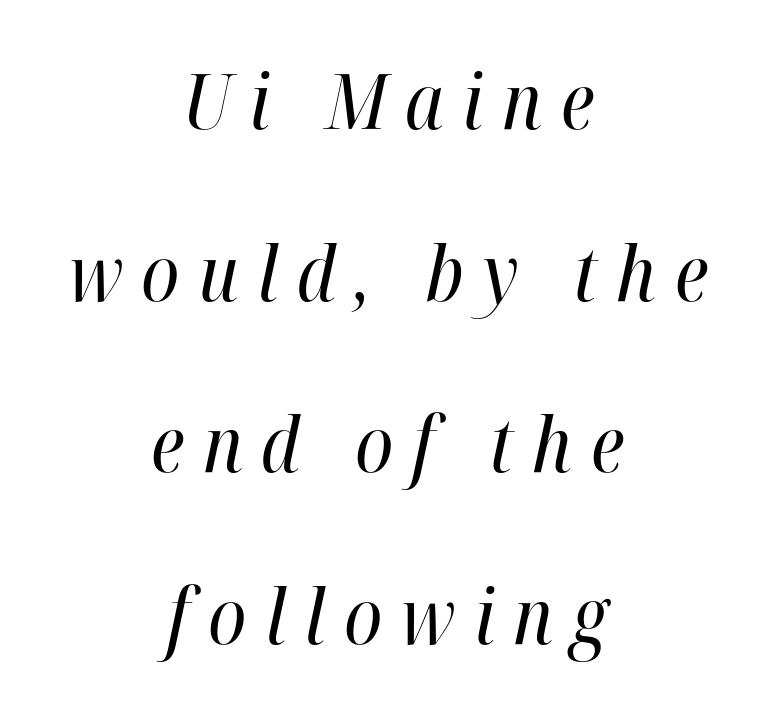
{"italic": "yes", "lean": "right", "slant_degrees": 12, "bold": "no", "weight": "regular", "width": "condensed", "stroke_contrast": "high", "x_height": "medium", "monospaced": "no", "underline": "no", "align": "center", "line_spacing": "loose", "line_spacing_ratio": 2.23, "letter_spacing": "wide", "letter_spacing_em": 0.24, "glyph_px": 77}
